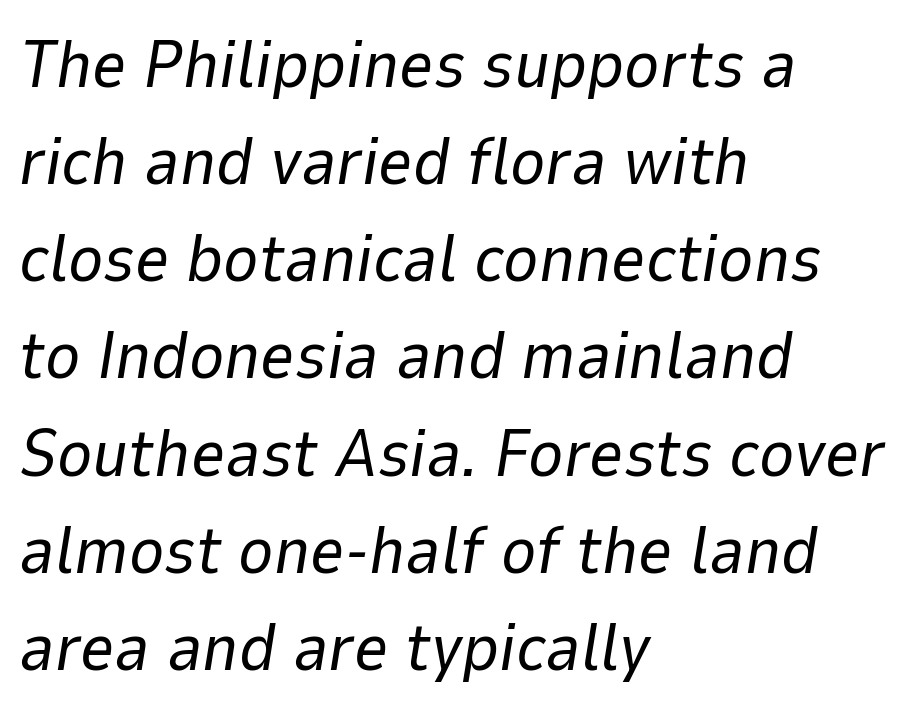
Teacher's note: observe the even left margin — that is flush-left alignment. Descender tails drop into unmarked territory. Is this a heavy cut? Hardly; it is regular or lighter. The font's italic variant was chosen for this text. Leading: standard. The letters sit at their default tracking, neither squeezed nor spread.
